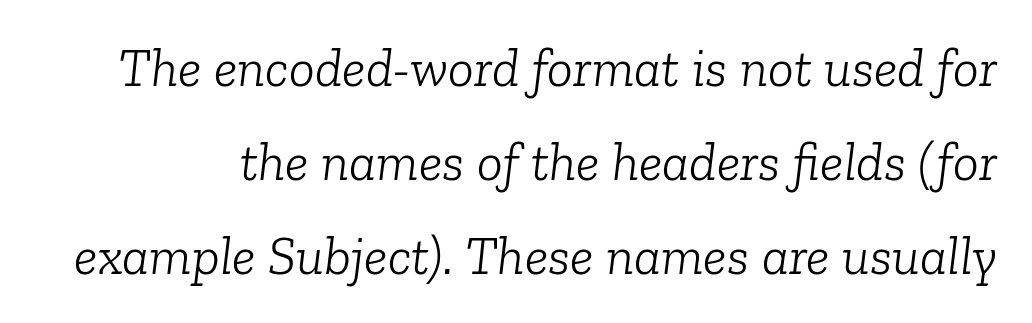
Q: Is the text bold? A: No.
Q: Is the text italic (slanted)? A: Yes, it leans right by about 6 degrees.
Q: Is the typeface a serif or a sans-serif typeface? A: Serif.
Q: Is the text underlined? A: No.
Q: Is the spacing between letters normal or unusually wide? A: Normal.
Q: Width (condensed, normal, or wide)? A: Normal.
Q: Stroke contrast? A: Low.
Q: x-height? A: Medium.
Q: Monospaced? A: No.
